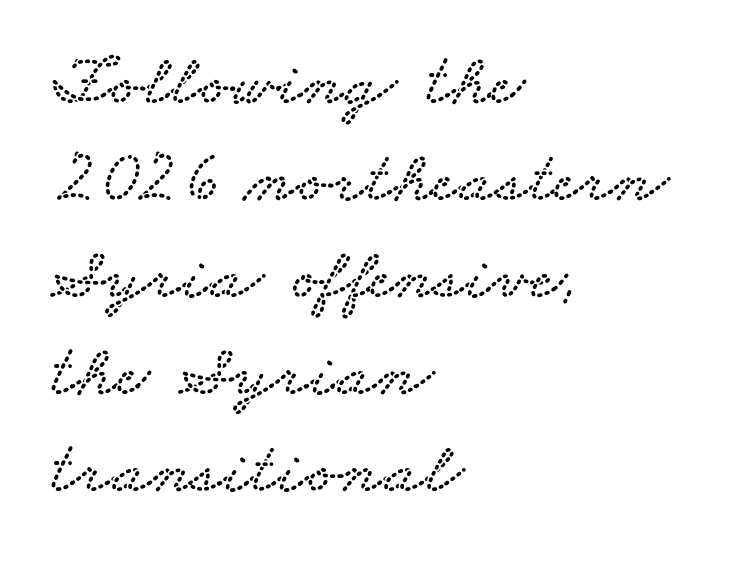
{"serif": "yes", "width": "wide", "stroke_contrast": "low", "x_height": "small", "monospaced": "no", "underline": "no", "align": "left", "line_spacing": "normal", "line_spacing_ratio": 1.31, "letter_spacing": "normal", "letter_spacing_em": 0.0, "glyph_px": 74}
